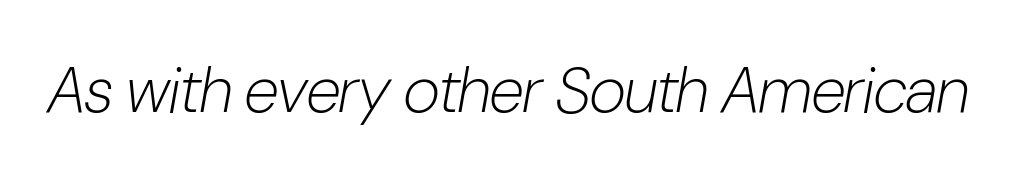
Q: Is the text bold? A: No.
Q: Is the text italic (slanted)? A: Yes, it leans right by about 10 degrees.
Q: Is the text underlined? A: No.
Q: Is the spacing between letters normal or unusually wide? A: Normal.
Q: Width (condensed, normal, or wide)? A: Condensed.
Q: Stroke contrast? A: Low.
Q: x-height? A: Medium.
Q: Monospaced? A: No.
